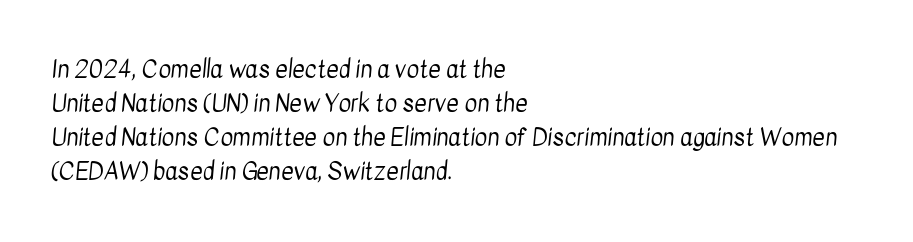
{"bold": "no", "underline": "no", "align": "left", "line_spacing": "normal", "line_spacing_ratio": 1.42, "letter_spacing": "normal", "letter_spacing_em": 0.0, "glyph_px": 24}
